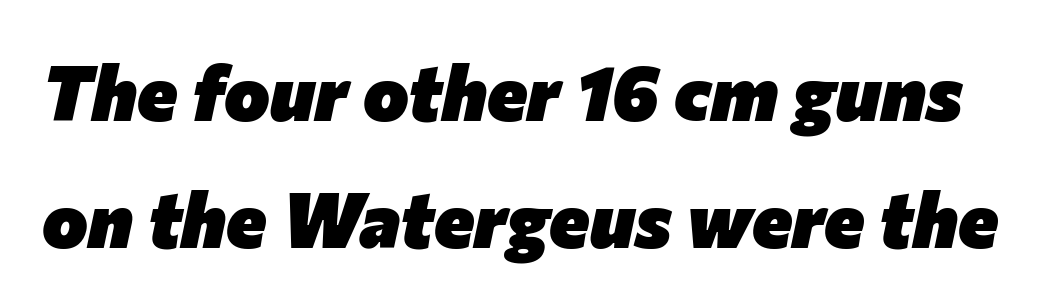
Q: Is the text bold? A: Yes.
Q: Is the text italic (slanted)? A: Yes, it leans right by about 12 degrees.
Q: Is the text underlined? A: No.
Q: Is the spacing between letters normal or unusually wide? A: Normal.
Q: Is the spacing between lines tight, normal or loose? A: Normal.
Q: Width (condensed, normal, or wide)? A: Normal.
Q: Stroke contrast? A: Low.
Q: x-height? A: Medium.
Q: Monospaced? A: No.
